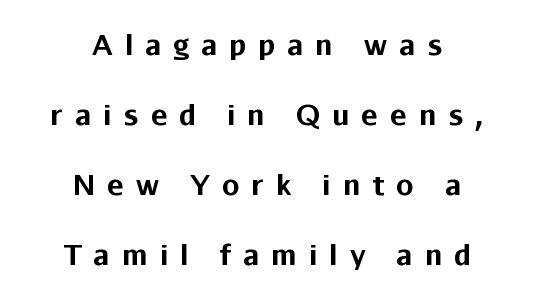
Layout note: lines centered. A typesetter would label this face a sans. Chunky letters — that's bold for sure. Type without underlining. A roman cut, with each character standing at attention. Each letter keeps its own natural width here, so spacing adapts to shape.
